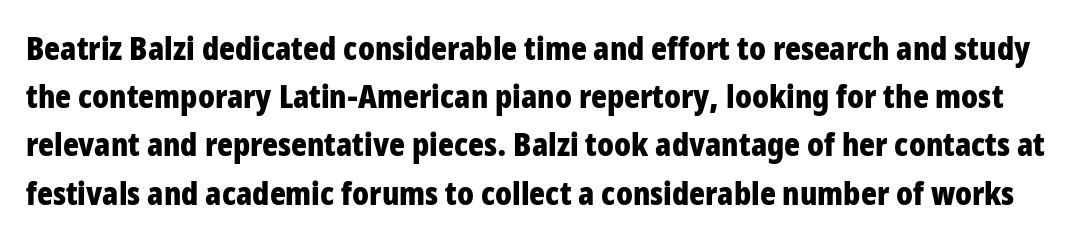
Q: Is the text bold? A: Yes.
Q: Is the text italic (slanted)? A: No, it is upright.
Q: Is the typeface a serif or a sans-serif typeface? A: Sans-serif.
Q: Is the text underlined? A: No.
Q: Is the spacing between letters normal or unusually wide? A: Normal.
Q: Is the spacing between lines tight, normal or loose? A: Normal.
Q: Width (condensed, normal, or wide)? A: Condensed.
Q: Stroke contrast? A: Low.
Q: x-height? A: Large.
Q: Monospaced? A: No.
